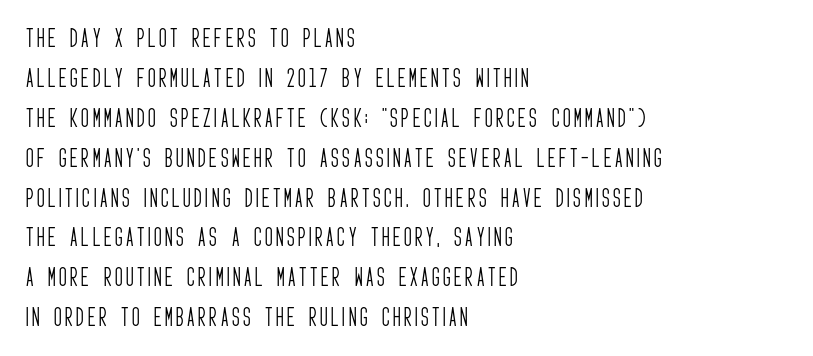
The image shows 21 px text type, upright; set left-aligned, loose line spacing (1.9x), not underlined.
